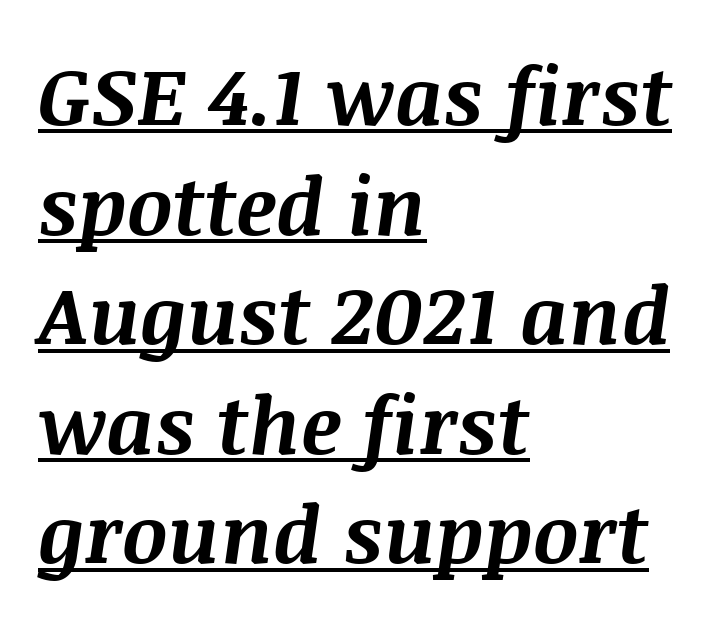
{"italic": "yes", "lean": "right", "slant_degrees": 8, "bold": "yes", "weight": "bold", "width": "normal", "stroke_contrast": "medium", "x_height": "large", "monospaced": "no", "underline": "yes", "align": "left", "line_spacing": "normal", "line_spacing_ratio": 1.37, "letter_spacing": "normal", "letter_spacing_em": 0.0, "glyph_px": 80}
